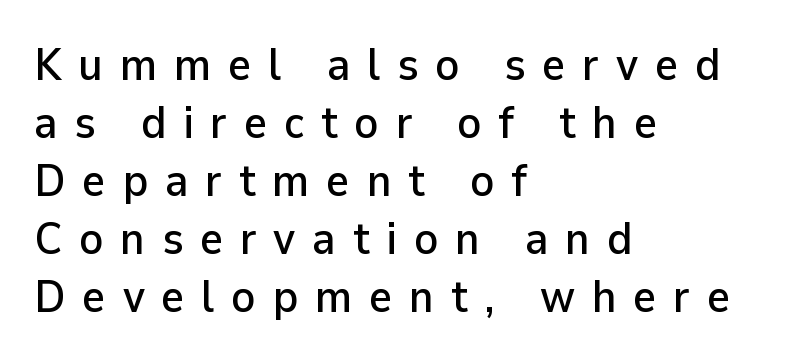
Q: Is the text italic (slanted)? A: No, it is upright.
Q: Is the typeface a serif or a sans-serif typeface? A: Sans-serif.
Q: Is the text underlined? A: No.
Q: How is the paragraph aligned? A: Left-aligned.
Q: Is the spacing between letters normal or unusually wide? A: Unusually wide.
Q: Is the spacing between lines tight, normal or loose? A: Normal.
Q: Width (condensed, normal, or wide)? A: Normal.
Q: Stroke contrast? A: Low.
Q: x-height? A: Medium.
Q: Monospaced? A: No.
